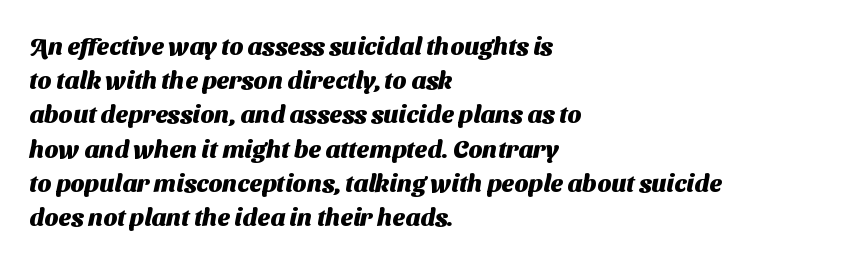
Q: Is the text bold? A: Yes.
Q: Is the text underlined? A: No.
Q: How is the paragraph aligned? A: Left-aligned.
Q: Is the spacing between letters normal or unusually wide? A: Normal.
Q: Is the spacing between lines tight, normal or loose? A: Normal.
